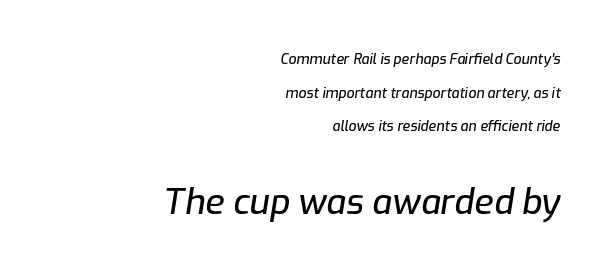
Q: Is the text italic (slanted)? A: Yes, it leans right by about 9 degrees.
Q: Is the text underlined? A: No.
Q: How is the paragraph aligned? A: Right-aligned.
Q: Is the spacing between letters normal or unusually wide? A: Normal.
Q: Is the spacing between lines tight, normal or loose? A: Loose.
Q: Which block of text is set in a larger size, the first (top) or the second (bottom)? A: The second (bottom) one.
Q: Width (condensed, normal, or wide)? A: Normal.
Q: Stroke contrast? A: Low.
Q: x-height? A: Medium.
Q: Monospaced? A: No.
